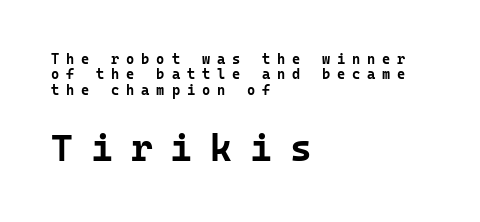
{"serif": "no", "italic": "no", "bold": "yes", "weight": "bold", "width": "normal", "stroke_contrast": "low", "x_height": "medium", "monospaced": "yes", "underline": "no", "align": "left", "line_spacing": "tight", "line_spacing_ratio": 1.09, "letter_spacing": "wide", "letter_spacing_em": 0.49, "larger_block": "second", "size_ratio": 2.64, "glyph_px": 37}
